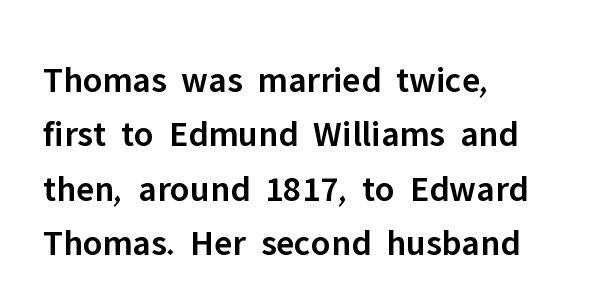
The passage shown is typed in a proportional face where columns would drift. The glyphs are unaccompanied by any horizontal stroke below them. Stroke terminals: plain, sans-serif. A classic flush-left, rag-right setting is used for this passage. The face used here is rendered with its standard letterfit. Leading: standard.
